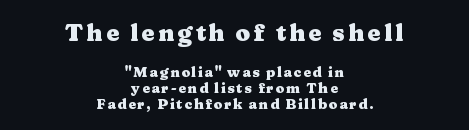
{"italic": "no", "bold": "yes", "underline": "no", "align": "center", "line_spacing": "tight", "line_spacing_ratio": 1.13, "larger_block": "first", "size_ratio": 1.71, "glyph_px": 24}
